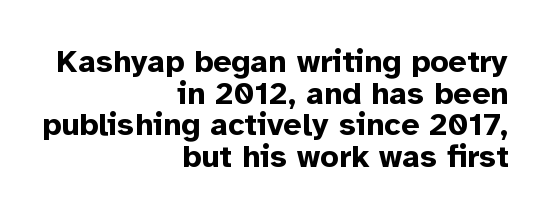
Tall strokes in this sample are plumb rather than angled. Horizontally, the lines are justified to the trailing edge only. Compared with an ordinary text face, these strokes are far heavier — a full bold. The gap between lines stays unmarked. Think of a printed novel: that variable character pitch is what you see here.
